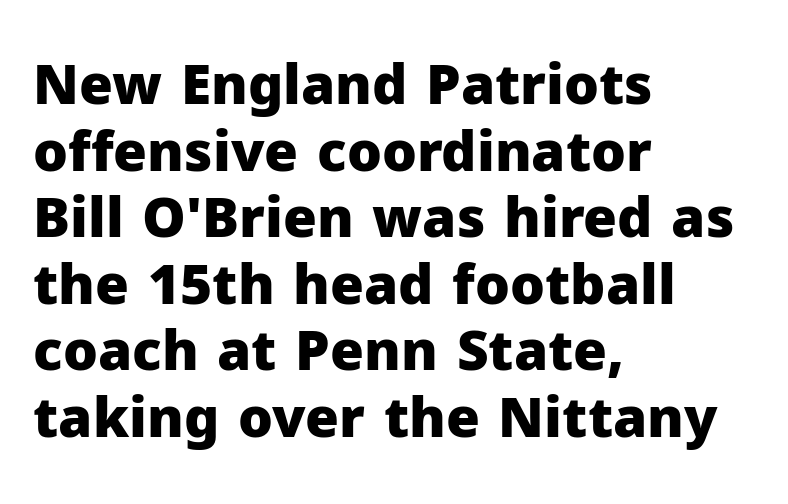
{"serif": "no", "italic": "no", "bold": "yes", "weight": "heavy", "width": "normal", "stroke_contrast": "low", "x_height": "medium", "monospaced": "no", "underline": "no", "align": "left", "line_spacing_ratio": 1.21, "letter_spacing": "normal", "letter_spacing_em": 0.0, "glyph_px": 55}
